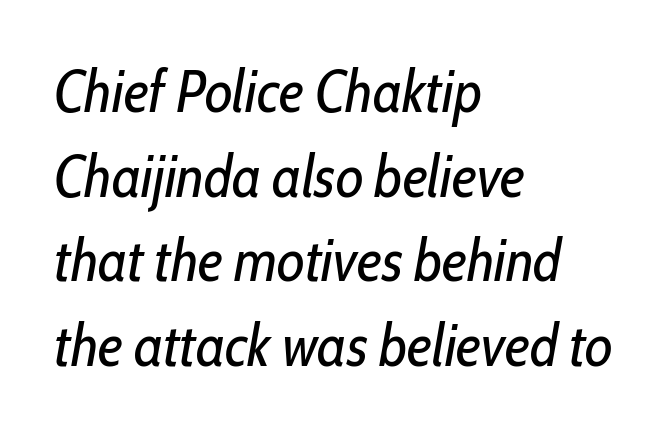
The image shows 60 px regular-weight, condensed type, italic (leaning right); set left-aligned, normal line spacing (1.41x), normal letter spacing, not underlined; low stroke contrast and a medium x-height.
